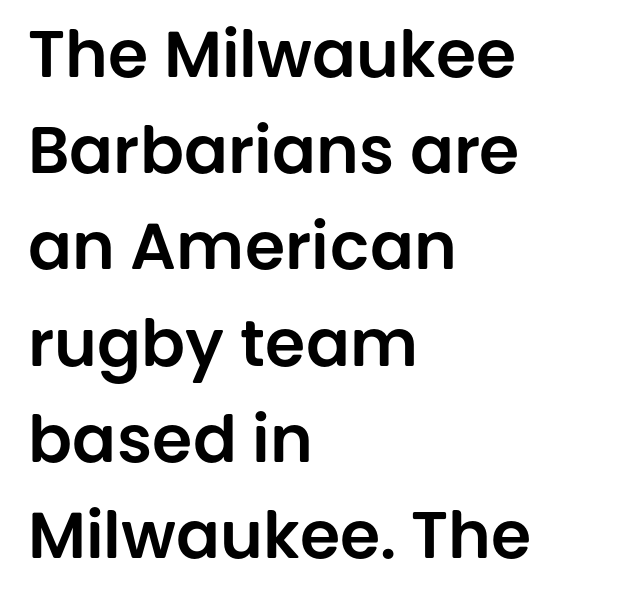
Q: Is the text italic (slanted)? A: No, it is upright.
Q: Is the typeface a serif or a sans-serif typeface? A: Sans-serif.
Q: Is the text underlined? A: No.
Q: How is the paragraph aligned? A: Left-aligned.
Q: Is the spacing between letters normal or unusually wide? A: Normal.
Q: Is the spacing between lines tight, normal or loose? A: Normal.
Q: Width (condensed, normal, or wide)? A: Normal.
Q: Stroke contrast? A: Low.
Q: x-height? A: Large.
Q: Monospaced? A: No.
